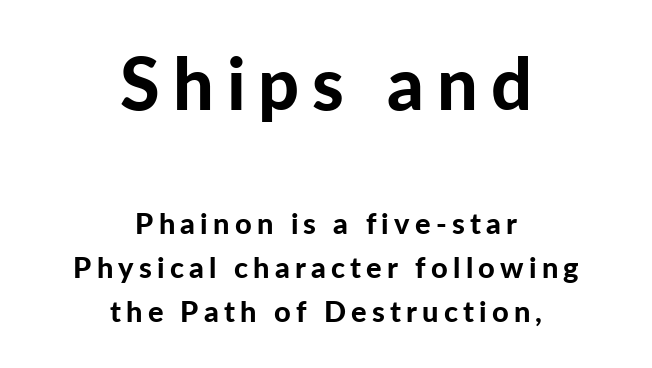
{"serif": "no", "italic": "no", "bold": "yes", "weight": "bold", "width": "normal", "stroke_contrast": "low", "x_height": "medium", "monospaced": "no", "underline": "no", "align": "center", "line_spacing": "normal", "line_spacing_ratio": 1.52, "larger_block": "first", "size_ratio": 2.48, "glyph_px": 72}
